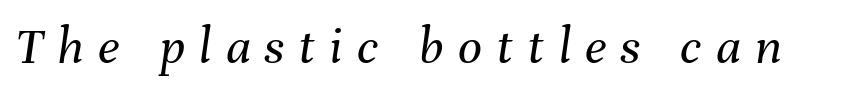
Compared with typical body copy, the letter spacing here is much looser. Is the type slanted? Yes — the strokes lean at a clear angle. A typesetter would call this proportional, since set widths differ per character. Letters rest on an invisible, unmarked baseline. Is the type heavy? It reads as light-to-regular instead.
